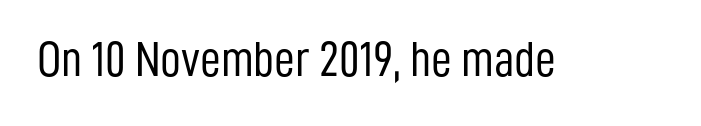
The image shows 51 px light, condensed sans-serif type, upright; set normal letter spacing, not underlined; low stroke contrast and a medium x-height.
